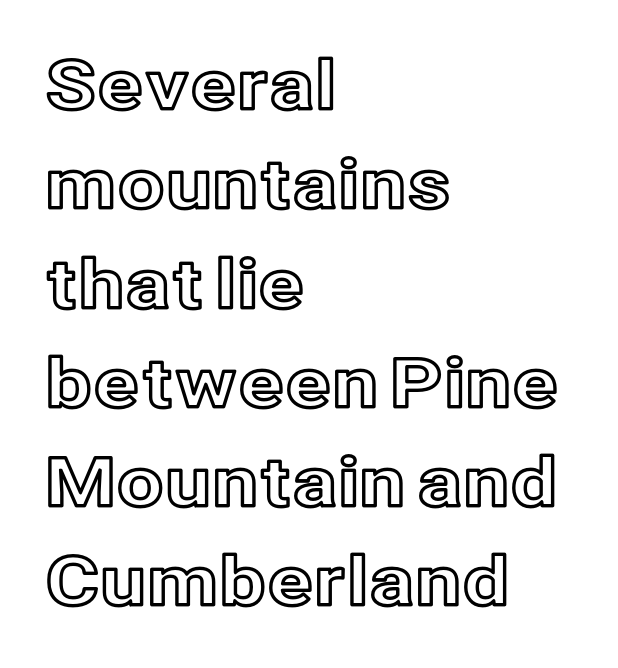
Each line starts at the same left margin while the right side varies. How are the letters spaced? Ordinarily, with no added tracking. You could not count columns in this text — the font is proportionally spaced. The space between consecutive lines is moderate. The baseline area is clear. Rendered with straight, roman letterforms.
